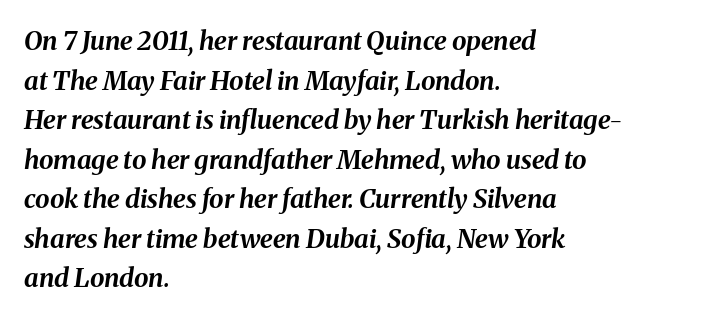
Q: Is the text bold? A: Yes.
Q: Is the text italic (slanted)? A: Yes, it leans right by about 8 degrees.
Q: Is the text underlined? A: No.
Q: How is the paragraph aligned? A: Left-aligned.
Q: Is the spacing between letters normal or unusually wide? A: Normal.
Q: Is the spacing between lines tight, normal or loose? A: Normal.
